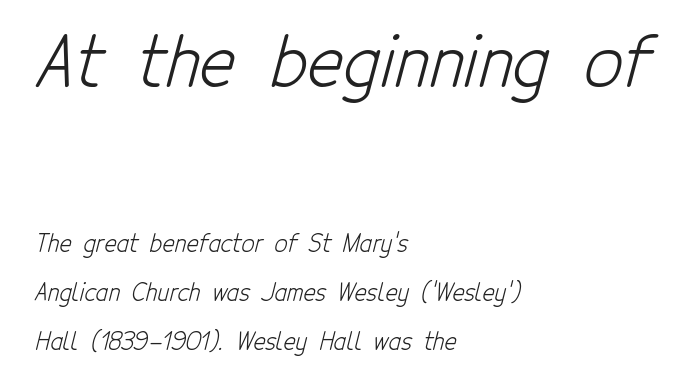
Q: Is the text bold? A: No.
Q: Is the typeface a serif or a sans-serif typeface? A: Sans-serif.
Q: Is the text underlined? A: No.
Q: How is the paragraph aligned? A: Left-aligned.
Q: Is the spacing between letters normal or unusually wide? A: Normal.
Q: Is the spacing between lines tight, normal or loose? A: Loose.
Q: Which block of text is set in a larger size, the first (top) or the second (bottom)? A: The first (top) one.
Q: Width (condensed, normal, or wide)? A: Condensed.
Q: Stroke contrast? A: Low.
Q: x-height? A: Medium.
Q: Monospaced? A: No.
